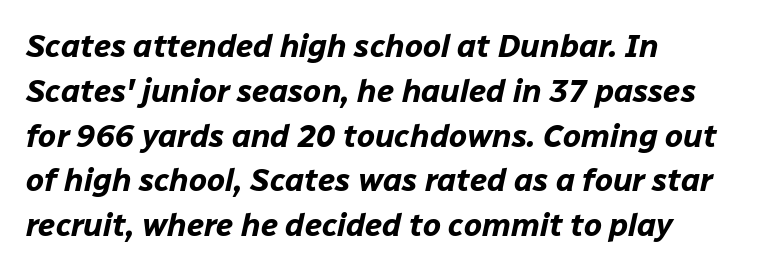
A bare baseline throughout the passage. What's the leading like? Ordinary, nothing unusual. Every row of glyphs begins at an identical x-position on the left. The strokes are fattened all the way to bold.
